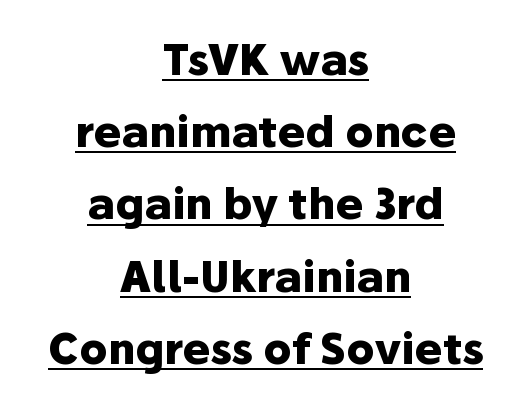
Q: Is the text bold? A: Yes.
Q: Is the text italic (slanted)? A: No, it is upright.
Q: Is the typeface a serif or a sans-serif typeface? A: Sans-serif.
Q: Is the text underlined? A: Yes.
Q: How is the paragraph aligned? A: Centered.
Q: Is the spacing between letters normal or unusually wide? A: Normal.
Q: Width (condensed, normal, or wide)? A: Normal.
Q: Stroke contrast? A: Low.
Q: x-height? A: Medium.
Q: Monospaced? A: No.
